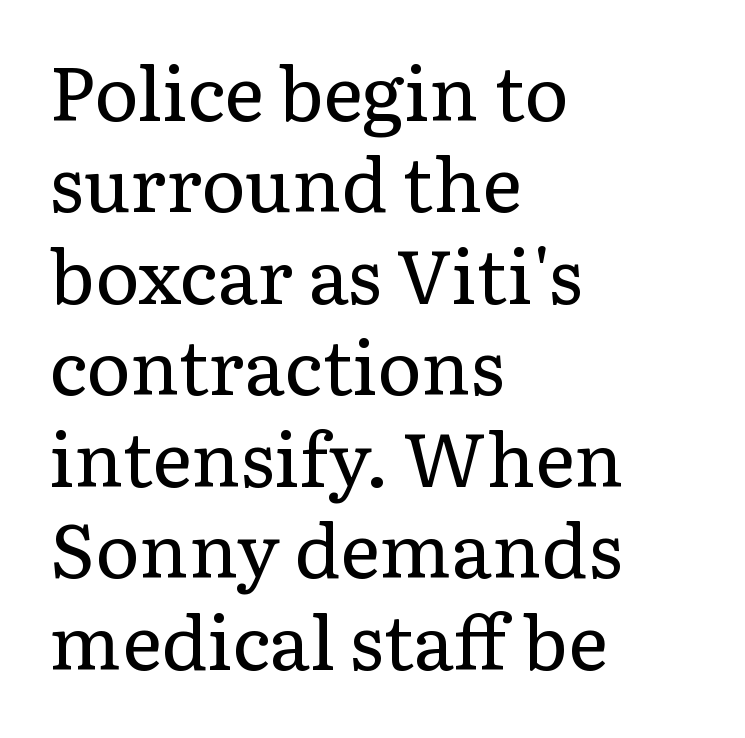
The letters stand straight up with perfectly vertical stems. Counters stay open thanks to moderate or lighter strokes. The specimen omits any rule beneath the text block's lines. All the whitespace from short lines collects on the right.
